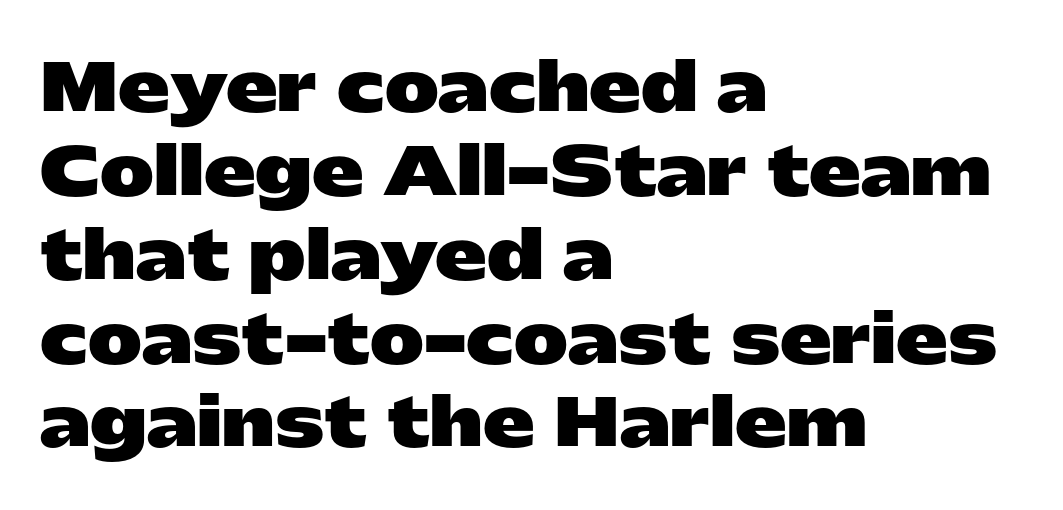
The image shows 65 px heavy, wide sans-serif type, upright; set left-aligned, normal line spacing (1.29x), normal letter spacing, not underlined; low stroke contrast and a medium x-height.
